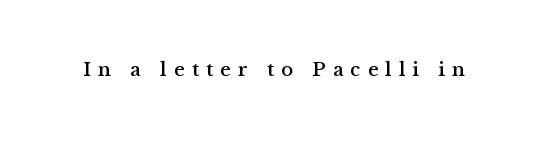
Q: Is the text italic (slanted)? A: No, it is upright.
Q: Is the text underlined? A: No.
Q: Is the spacing between letters normal or unusually wide? A: Unusually wide.
